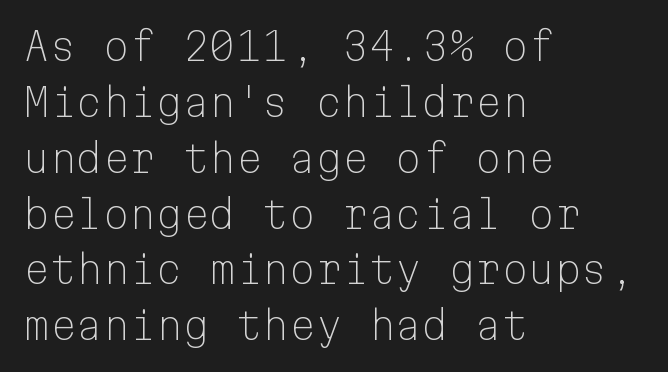
{"serif": "no", "italic": "no", "bold": "no", "weight": "light", "width": "normal", "stroke_contrast": "low", "x_height": "medium", "monospaced": "yes", "underline": "no", "align": "left", "line_spacing": "normal", "line_spacing_ratio": 1.47, "letter_spacing": "normal", "letter_spacing_em": 0.0, "glyph_px": 38}
